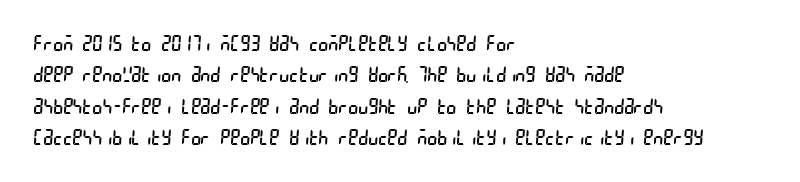
Q: Is the text bold? A: No.
Q: Is the text underlined? A: No.
Q: How is the paragraph aligned? A: Left-aligned.
Q: Is the spacing between letters normal or unusually wide? A: Normal.
Q: Is the spacing between lines tight, normal or loose? A: Normal.
